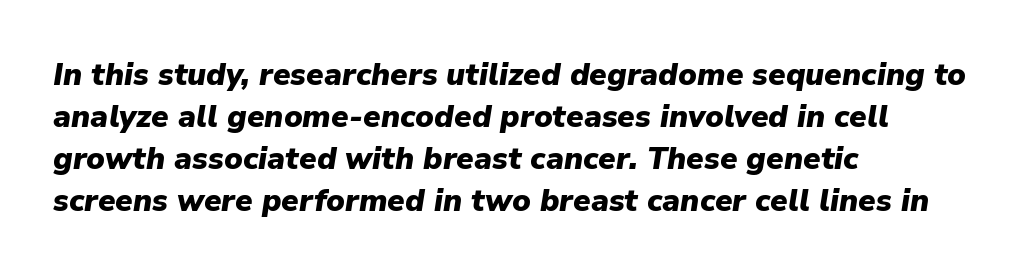
Tracking value appears to be zero — textbook default spacing. Underline: absent. Summary of weight: heavy, a full bold. Is the type slanted? Yes — the strokes lean at a clear angle. Leading: standard. Horizontally, the lines are justified to the leading edge only.
